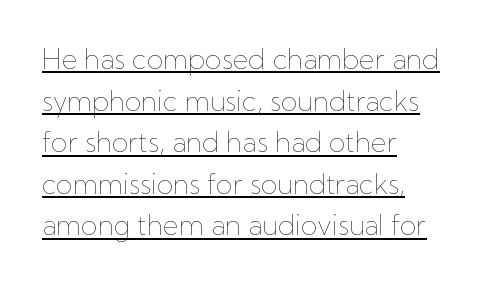
{"italic": "no", "bold": "no", "underline": "yes", "align": "left", "line_spacing": "normal", "line_spacing_ratio": 1.54, "letter_spacing": "normal", "letter_spacing_em": 0.0, "glyph_px": 27}
